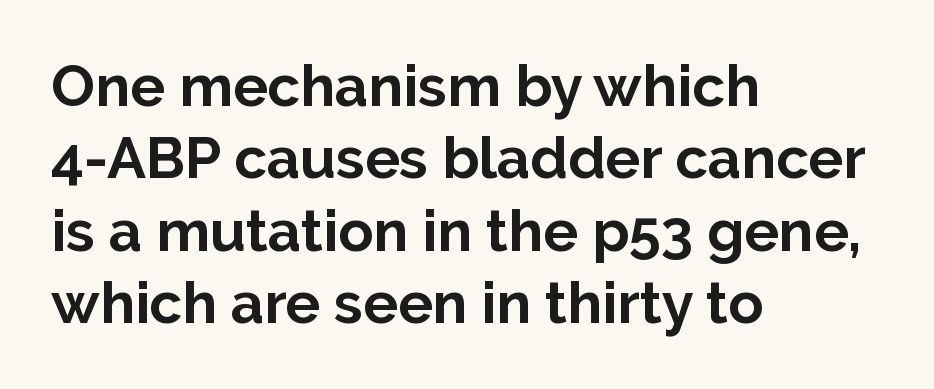
Q: Is the text bold? A: Yes.
Q: Is the text italic (slanted)? A: No, it is upright.
Q: Is the typeface a serif or a sans-serif typeface? A: Sans-serif.
Q: Is the text underlined? A: No.
Q: How is the paragraph aligned? A: Left-aligned.
Q: Is the spacing between letters normal or unusually wide? A: Normal.
Q: Is the spacing between lines tight, normal or loose? A: Normal.
Q: Width (condensed, normal, or wide)? A: Normal.
Q: Stroke contrast? A: Low.
Q: x-height? A: Medium.
Q: Monospaced? A: No.
